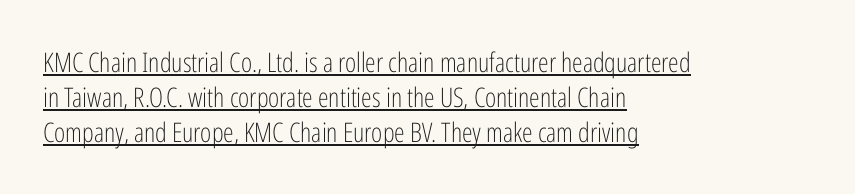
The image shows 27 px text type, upright; set left-aligned, normal line spacing (1.3x), normal letter spacing, underlined.
